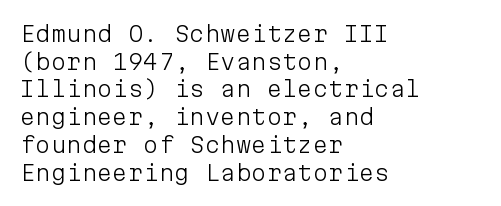
Q: Is the text bold? A: No.
Q: Is the text italic (slanted)? A: No, it is upright.
Q: Is the text underlined? A: No.
Q: How is the paragraph aligned? A: Left-aligned.
Q: Is the spacing between letters normal or unusually wide? A: Normal.
Q: Is the spacing between lines tight, normal or loose? A: Normal.
